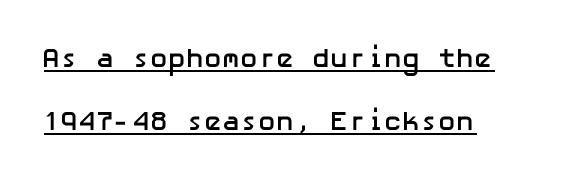
Casual observation: everything's shoved over to the left. A typesetter would call this zero additional tracking. The vertical gap from one line to the next is large. Every letter is thick-stroked: bold, no question. Has an underline been added? It has. Posture: vertical.
